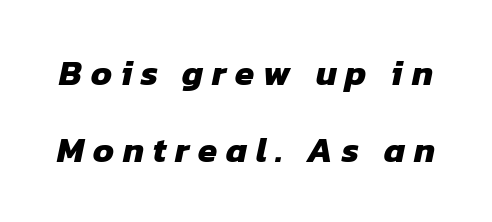
To sum up the face: it is a sans, with no serifs. Caption: bold face, heavy strokes. Each word looks stretched out because of the extra space between its letters. Glance below the letters and you will spot only blank space.
